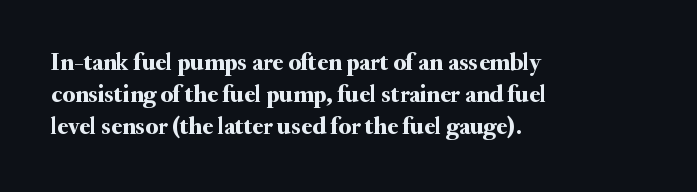
The image shows 25 px text type, upright; set left-aligned, normal line spacing (1.28x), normal letter spacing, not underlined.
